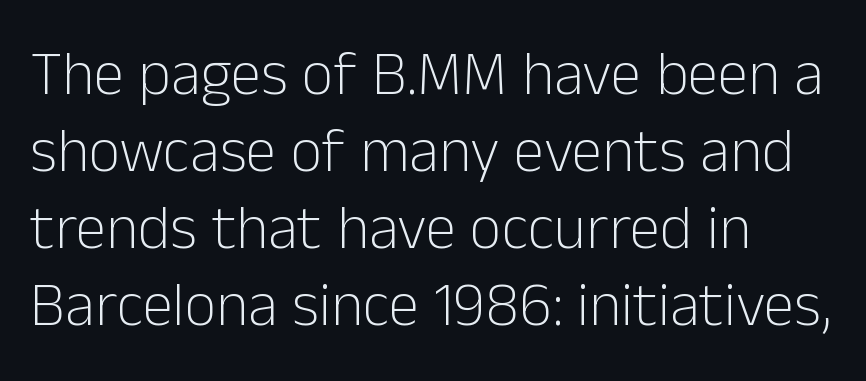
Q: Is the text bold? A: No.
Q: Is the text italic (slanted)? A: No, it is upright.
Q: Is the typeface a serif or a sans-serif typeface? A: Sans-serif.
Q: Is the text underlined? A: No.
Q: How is the paragraph aligned? A: Left-aligned.
Q: Is the spacing between letters normal or unusually wide? A: Normal.
Q: Width (condensed, normal, or wide)? A: Normal.
Q: Stroke contrast? A: Low.
Q: x-height? A: Medium.
Q: Monospaced? A: No.
